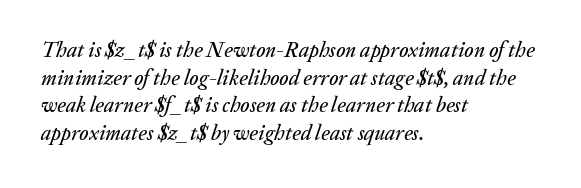
The lettering tilts uniformly, giving the passage an italic look. Nobody touched the tracking dial on this one. These lines sit exactly where default settings would place them. Underline: absent.
